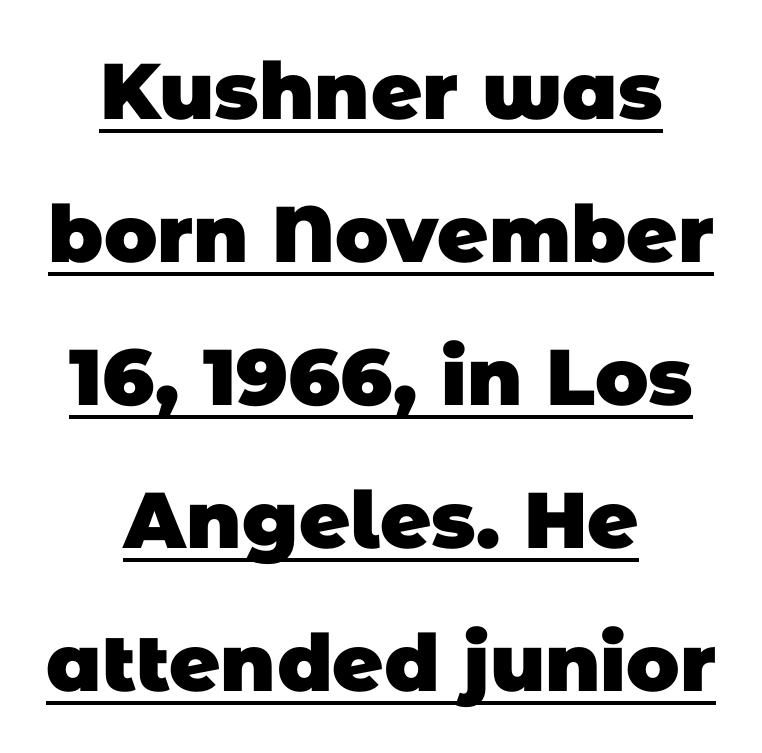
Q: Is the text bold? A: Yes.
Q: Is the typeface a serif or a sans-serif typeface? A: Sans-serif.
Q: Is the text underlined? A: Yes.
Q: How is the paragraph aligned? A: Centered.
Q: Is the spacing between letters normal or unusually wide? A: Normal.
Q: Width (condensed, normal, or wide)? A: Normal.
Q: Stroke contrast? A: Low.
Q: x-height? A: Large.
Q: Monospaced? A: No.
